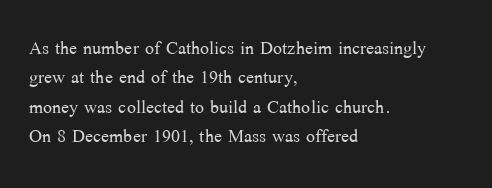
Notice how the stems are strictly vertical — no italics here. Standard letterfit; no display-style spreading of the glyphs. The space beneath each line is pristine and unruled. Counters stay open thanks to moderate or lighter strokes. A classic flush-left, rag-right setting is used for this passage.
